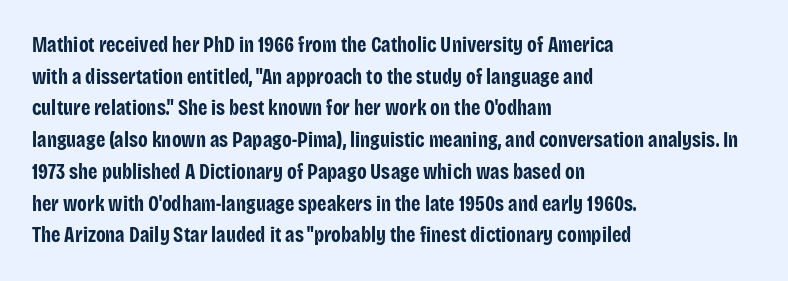
The image shows 21 px bold type, upright; set left-aligned, normal line spacing (1.51x), normal letter spacing, not underlined.
